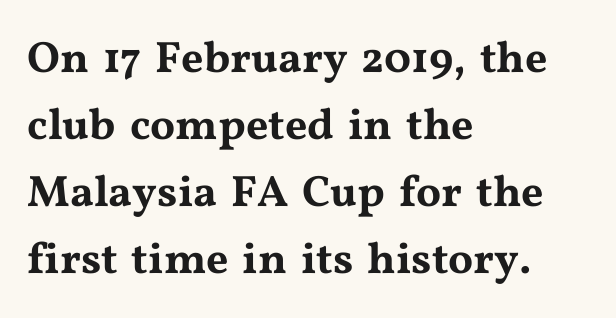
{"serif": "yes", "italic": "no", "width": "wide", "stroke_contrast": "medium", "x_height": "medium", "monospaced": "no", "underline": "no", "align": "left", "line_spacing": "normal", "line_spacing_ratio": 1.52, "letter_spacing": "normal", "letter_spacing_em": 0.0, "glyph_px": 44}
